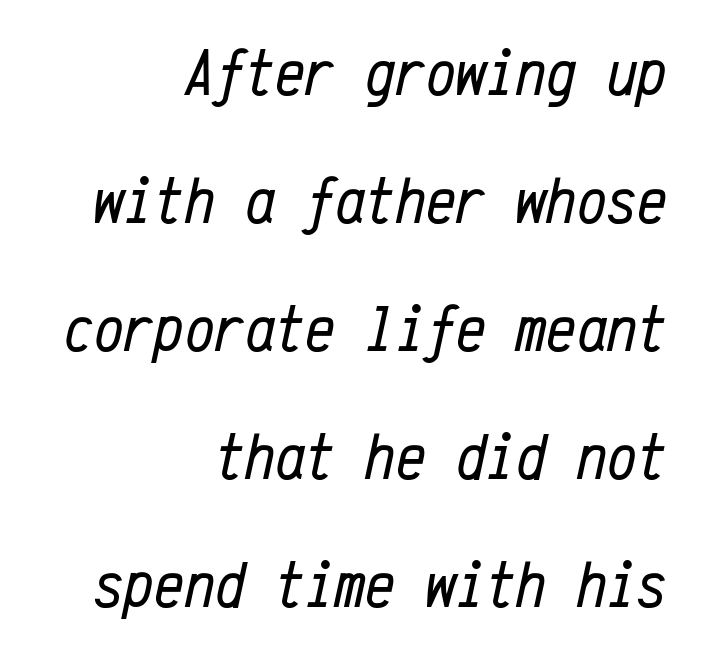
{"italic": "yes", "lean": "right", "slant_degrees": 12, "bold": "no", "weight": "regular", "width": "condensed", "stroke_contrast": "low", "x_height": "medium", "monospaced": "yes", "underline": "no", "align": "right", "line_spacing": "loose", "line_spacing_ratio": 1.91, "letter_spacing": "normal", "letter_spacing_em": 0.0, "glyph_px": 67}
